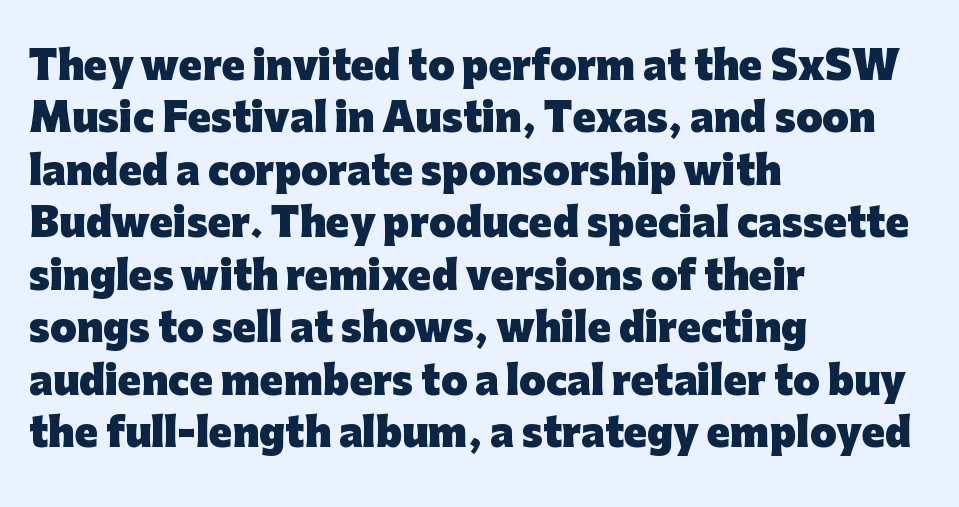
Q: Is the text bold? A: Yes.
Q: Is the text italic (slanted)? A: No, it is upright.
Q: Is the typeface a serif or a sans-serif typeface? A: Sans-serif.
Q: Is the text underlined? A: No.
Q: How is the paragraph aligned? A: Left-aligned.
Q: Is the spacing between letters normal or unusually wide? A: Normal.
Q: Is the spacing between lines tight, normal or loose? A: Normal.
Q: Width (condensed, normal, or wide)? A: Normal.
Q: Stroke contrast? A: Low.
Q: x-height? A: Medium.
Q: Monospaced? A: No.
